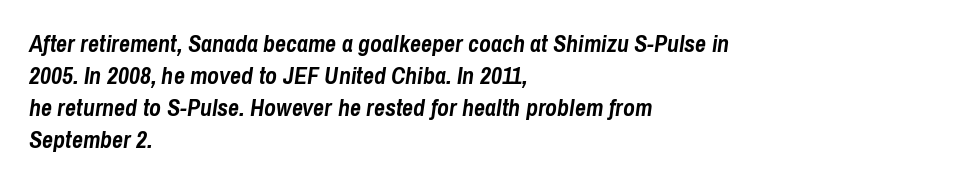
If you drew a ruler down the left edge, every line would touch it. The face used here is rendered with its standard letterfit. When letters slant like this, we call the style italic. Horizontal bands of white between lines are of average thickness. Look at the stroke-to-counter ratio: heavy, a bold. Anything drawn beneath the words? Only blank space.
